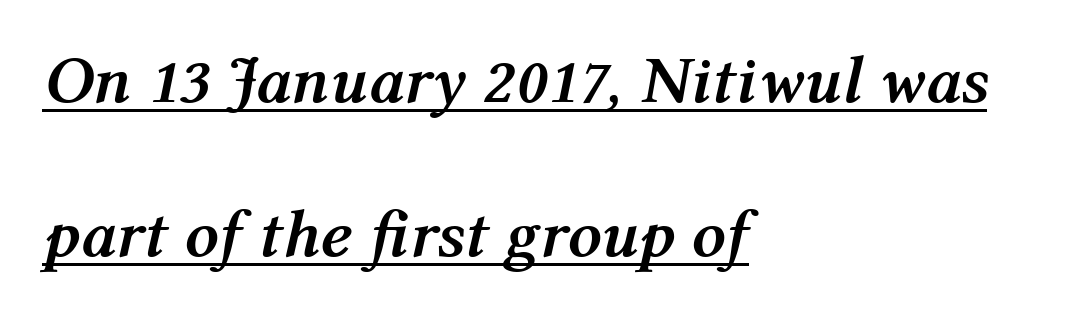
The image shows 67 px semibold type, italic (leaning right); set left-aligned, loose line spacing (2.3x), normal letter spacing, underlined; medium stroke contrast and a medium x-height.
